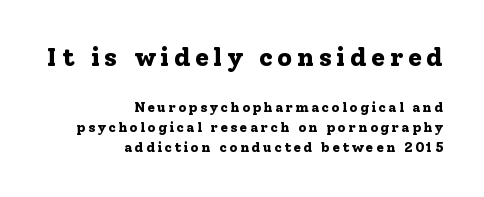
The image shows 26 px bold type, upright; set right-aligned, normal line spacing (1.41x), not underlined; the first (top) block is 1.86x larger.
